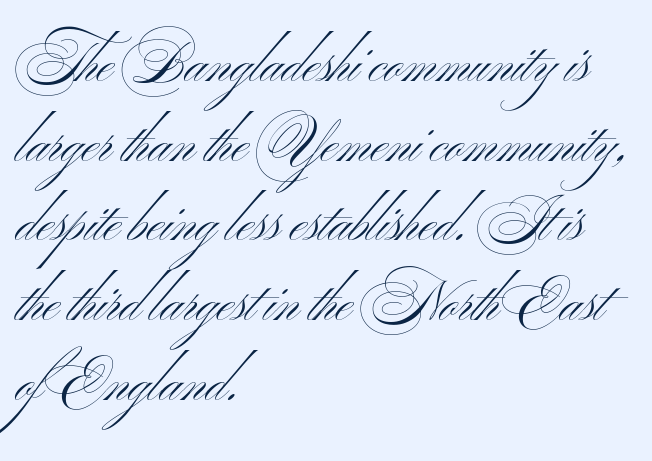
The image shows 55 px light, wide sans-serif type; set left-aligned, normal line spacing (1.45x), normal letter spacing, not underlined; medium stroke contrast and a small x-height.
